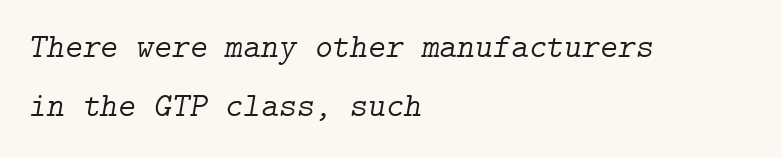
The image shows 34 px light serif type, italic (leaning right); set left-aligned, line spacing 1.74x, normal letter spacing, not underlined; low stroke contrast and a medium x-height.
